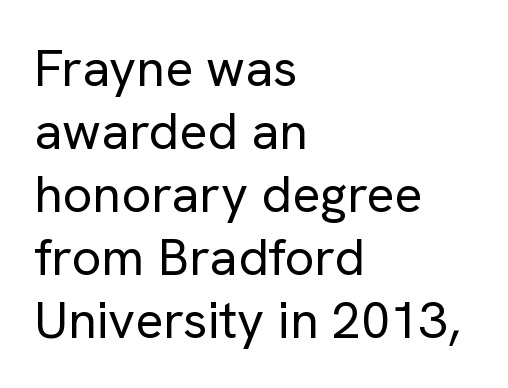
The image shows 52 px regular-weight sans-serif type, upright; set left-aligned, line spacing 1.21x, normal letter spacing, not underlined; low stroke contrast and a medium x-height.
